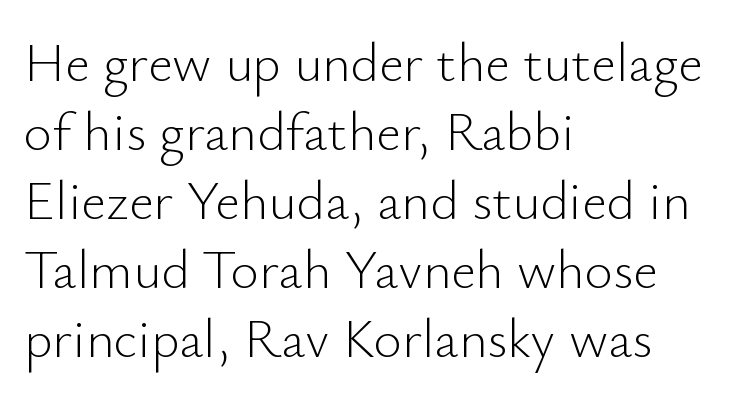
Is this a fixed-width face? No — the glyphs have proportional, varying widths. Examine the stroke ends and you'll find no serifs. On a weight scale, this lands at 450 or below. Check the space under the baseline: it is left empty. The font's upright variant was chosen for this text.
